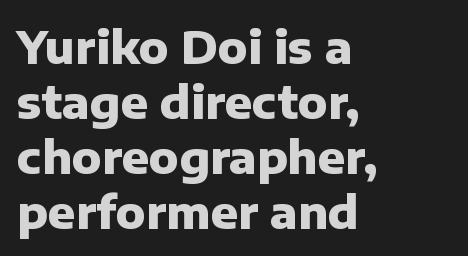
Q: Is the text bold? A: Yes.
Q: Is the text italic (slanted)? A: No, it is upright.
Q: Is the typeface a serif or a sans-serif typeface? A: Sans-serif.
Q: Is the text underlined? A: No.
Q: How is the paragraph aligned? A: Left-aligned.
Q: Is the spacing between letters normal or unusually wide? A: Normal.
Q: Width (condensed, normal, or wide)? A: Normal.
Q: Stroke contrast? A: Low.
Q: x-height? A: Medium.
Q: Monospaced? A: No.
